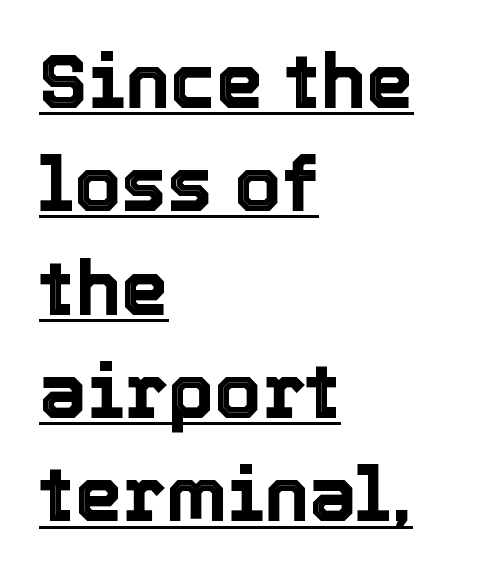
{"italic": "no", "width": "normal", "x_height": "medium", "monospaced": "no", "underline": "yes", "align": "left", "line_spacing": "normal", "line_spacing_ratio": 1.36, "letter_spacing": "normal", "letter_spacing_em": 0.0, "glyph_px": 76}
